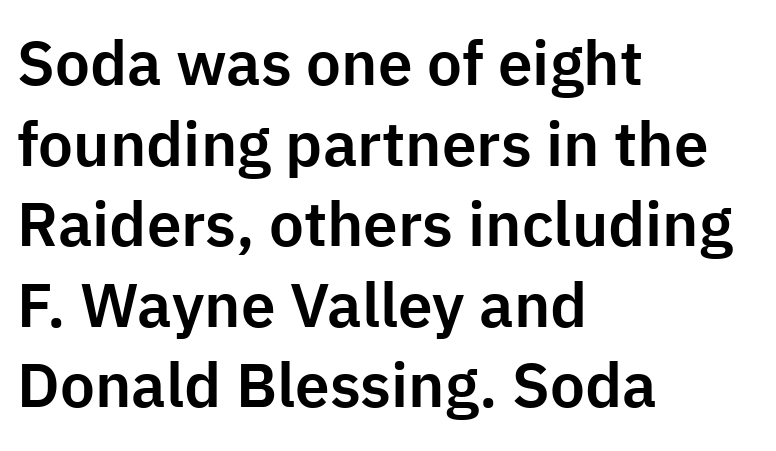
{"serif": "no", "italic": "no", "width": "normal", "stroke_contrast": "low", "x_height": "medium", "monospaced": "no", "underline": "no", "align": "left", "line_spacing": "normal", "line_spacing_ratio": 1.3, "letter_spacing": "normal", "letter_spacing_em": 0.0, "glyph_px": 62}
